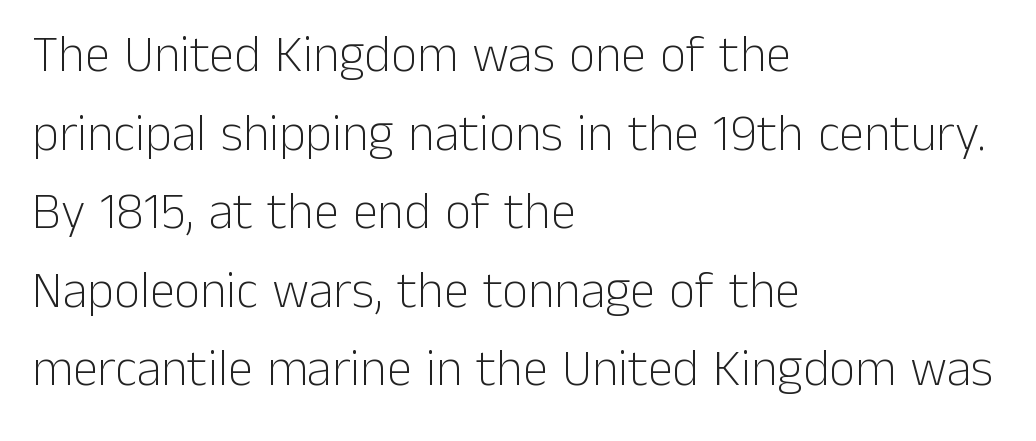
Horizontal alignment here is leftward, the default for most running prose. The words here are not underlined. The rows are spaced the way most documents space them. No letter is thick-stroked: the sample isn't bold. In terms of letterform style, serifs are entirely absent. Vertical strokes here are truly vertical.
